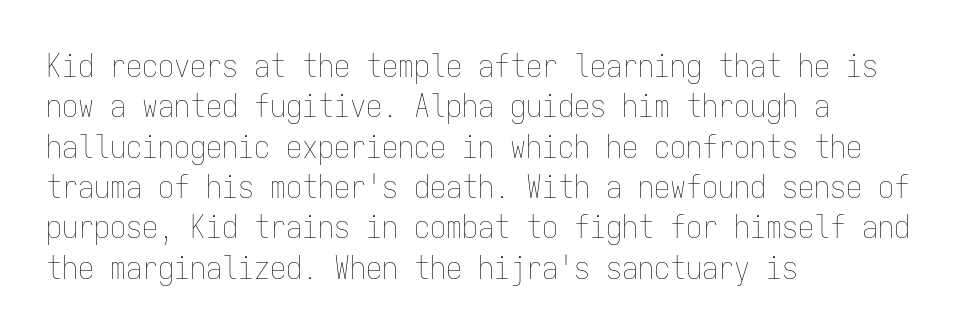
The image shows 32 px thin, condensed type, upright, monospaced; set left-aligned, normal line spacing (1.26x), normal letter spacing, not underlined; low stroke contrast and a medium x-height.
